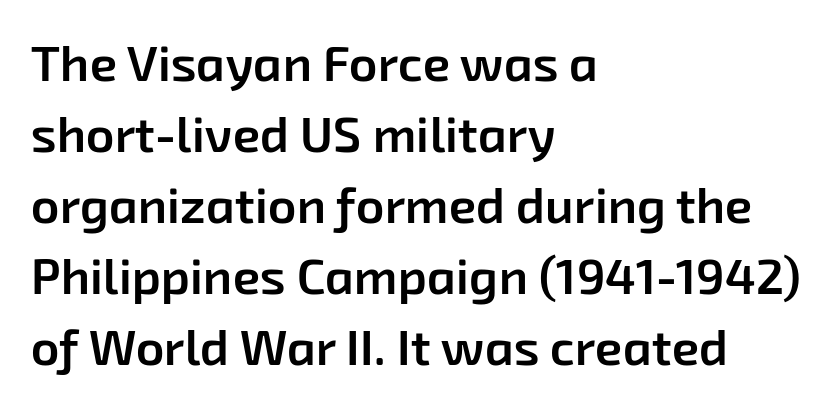
What's the leading like? Ordinary, nothing unusual. The space beneath each line is pristine and unruled. The passage shown is typed in a proportional face where columns would drift. Regarding serifs, this sample does without them. All the whitespace from short lines collects on the right.
